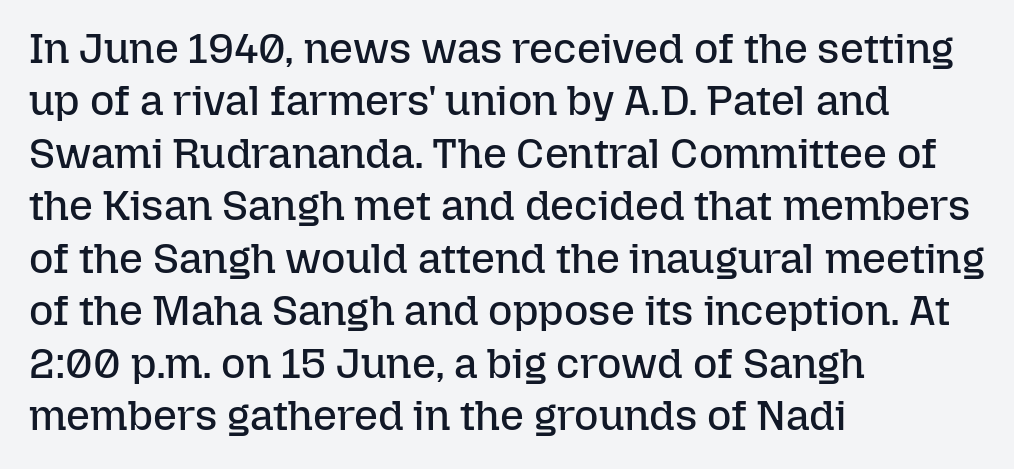
The image shows 42 px regular-weight type, upright; set left-aligned, normal line spacing (1.25x), normal letter spacing, not underlined; low stroke contrast and a medium x-height.
